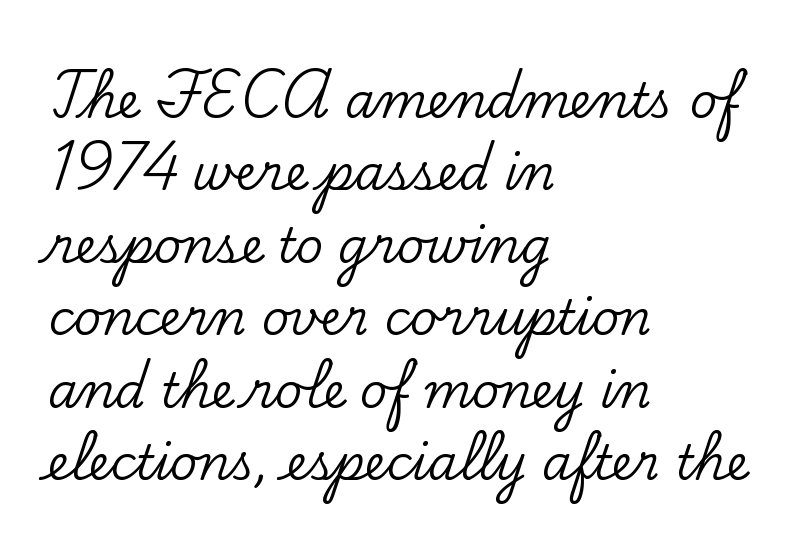
{"serif": "yes", "width": "normal", "stroke_contrast": "low", "x_height": "small", "monospaced": "no", "underline": "no", "align": "left", "line_spacing": "normal", "line_spacing_ratio": 1.51, "letter_spacing": "normal", "letter_spacing_em": 0.0, "glyph_px": 48}
